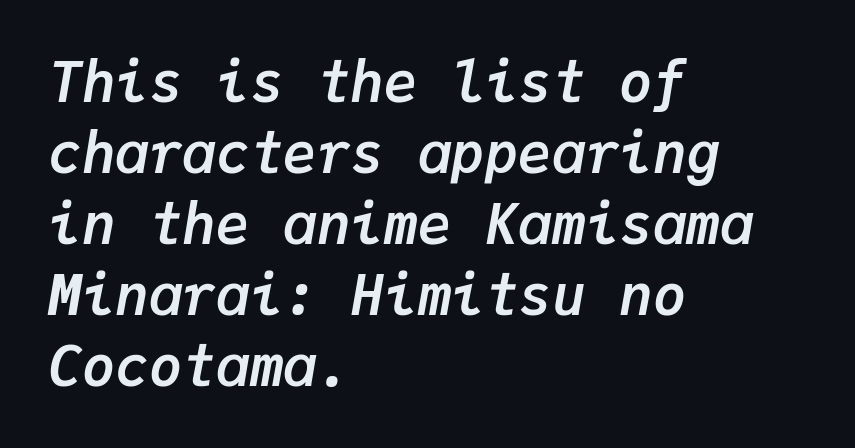
Each word holds together tightly as a unit, with standard inter-letter gaps. The block of text has a typical density, with ordinary space between rows. The whole block is typeset with a tilt. Heft: maximum for text — a bold. Spacing verdict: monospaced, one width for all characters. Beneath every word, the page is bare.
